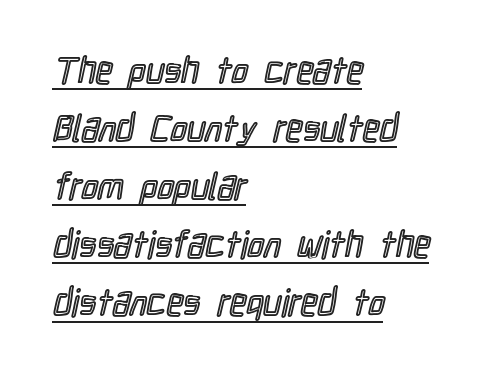
The image shows 37 px condensed type; set left-aligned, normal line spacing (1.57x), normal letter spacing, underlined; a medium x-height.
